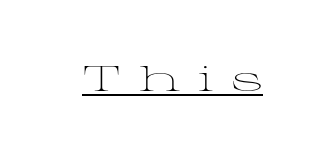
This sample uses expanded letter spacing, leaving extra air between glyphs. In terms of letterform style, serifs are clearly present. You can tell it's not italic because the verticals are truly vertical. Weight: in the light-to-regular range. Each line of the rendering has a horizontal stroke beneath the glyphs. These lines are rendered in a variable-pitch font.
